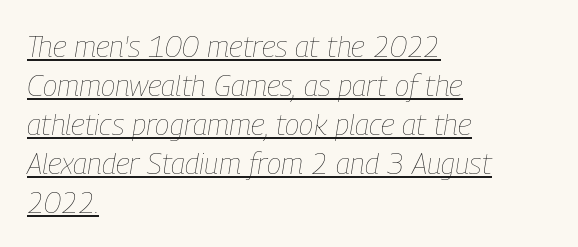
Letter spacing: default. Think standard paragraph weight, or any step lighter than that. Glance below the letters and you will spot a drawn line. This sample has the flowing, uneven cadence of proportional lettering. Yep, that's italic — everything's leaning. The space between consecutive lines is moderate.
